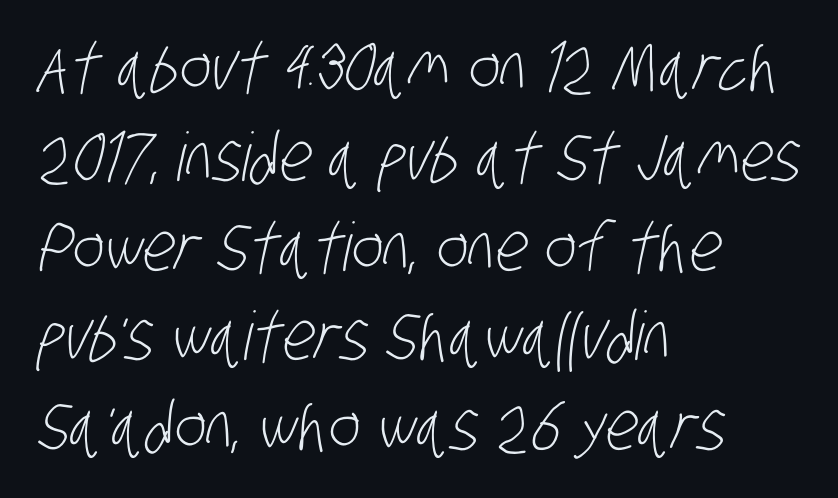
Q: Is the text bold? A: No.
Q: Is the typeface a serif or a sans-serif typeface? A: Sans-serif.
Q: Is the text underlined? A: No.
Q: How is the paragraph aligned? A: Left-aligned.
Q: Is the spacing between letters normal or unusually wide? A: Normal.
Q: Is the spacing between lines tight, normal or loose? A: Normal.
Q: Width (condensed, normal, or wide)? A: Condensed.
Q: Stroke contrast? A: Low.
Q: x-height? A: Large.
Q: Monospaced? A: No.
